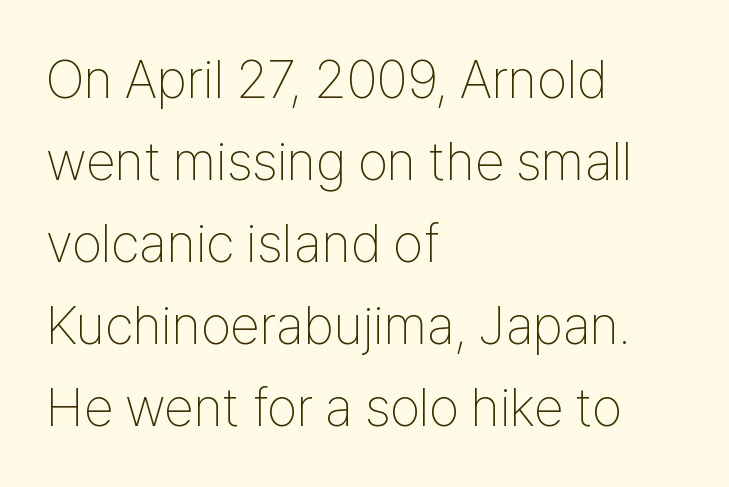
Looks like regular typesetting: each glyph gets only the width it needs. The tracking reads as untouched default to a designer's eye. Descenders hang freely into open space. The lines are quadded left.
